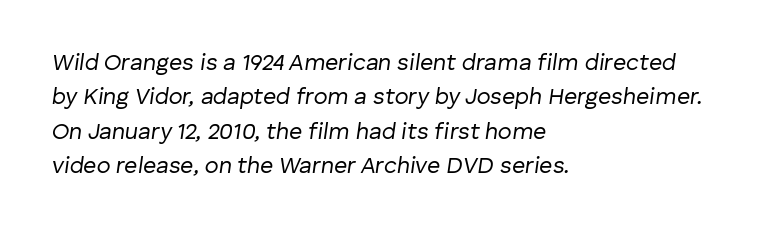
Each row of text sits above clean, open space. The glyphs look as if they've been sheared to an angle. The weight would be labelled regular, book, light, or lighter still. Here the glyphs are tracked normally, forming tight word shapes. The paragraph has a hard left edge and a soft right edge.
